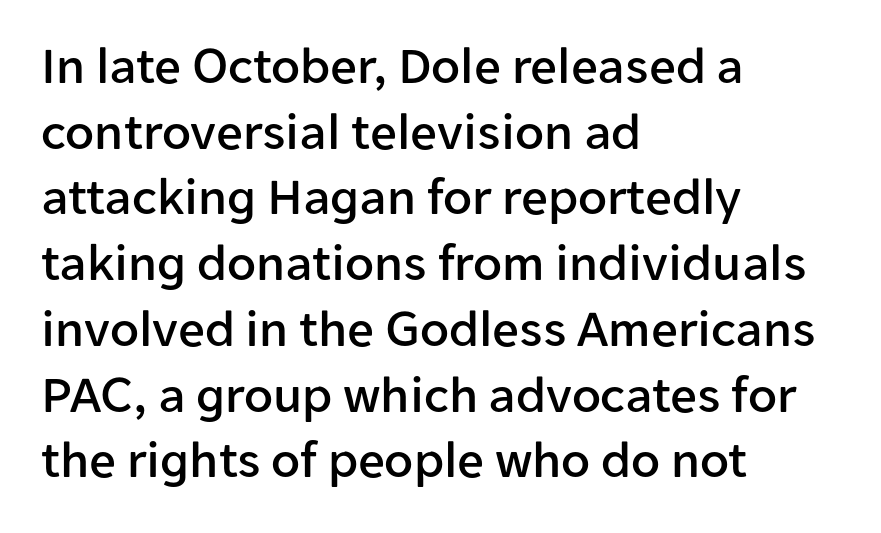
{"serif": "no", "italic": "no", "width": "normal", "stroke_contrast": "low", "x_height": "medium", "monospaced": "no", "underline": "no", "align": "left", "line_spacing_ratio": 1.24, "letter_spacing": "normal", "letter_spacing_em": 0.0, "glyph_px": 53}
